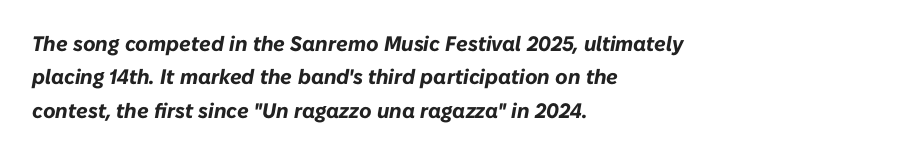
Q: Is the text bold? A: Yes.
Q: Is the text italic (slanted)? A: Yes, it leans right by about 10 degrees.
Q: Is the text underlined? A: No.
Q: How is the paragraph aligned? A: Left-aligned.
Q: Is the spacing between letters normal or unusually wide? A: Normal.
Q: Is the spacing between lines tight, normal or loose? A: Normal.
